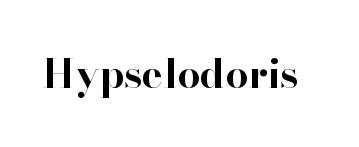
Q: Is the text bold? A: Yes.
Q: Is the text italic (slanted)? A: No, it is upright.
Q: Is the typeface a serif or a sans-serif typeface? A: Serif.
Q: Is the text underlined? A: No.
Q: Is the spacing between letters normal or unusually wide? A: Normal.
Q: Width (condensed, normal, or wide)? A: Normal.
Q: Stroke contrast? A: High.
Q: x-height? A: Small.
Q: Monospaced? A: No.
